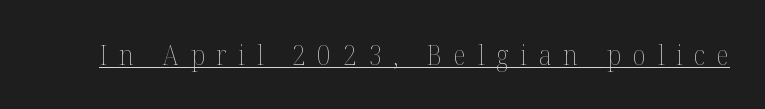
{"italic": "no", "bold": "no", "underline": "yes", "letter_spacing": "wide", "letter_spacing_em": 0.43, "glyph_px": 27}
